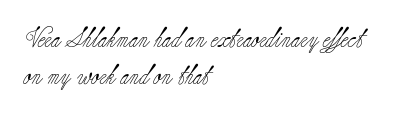
Q: Is the text bold? A: No.
Q: Is the text italic (slanted)? A: Yes.
Q: Is the text underlined? A: No.
Q: How is the paragraph aligned? A: Left-aligned.
Q: Is the spacing between letters normal or unusually wide? A: Normal.
